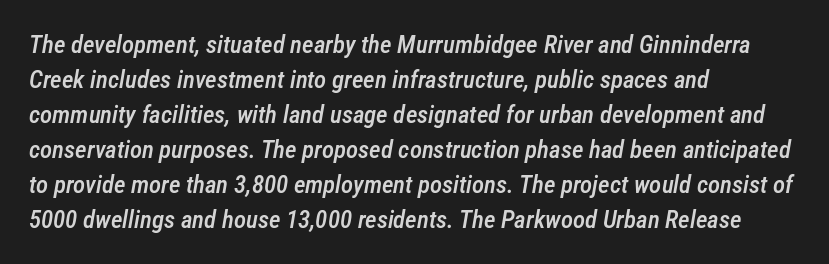
Casual observation: everything's shoved over to the left. The face used here is rendered with its standard letterfit. Moderately thickened strokes mark this as semibold type. This sample keeps an unexceptional amount of space between lines. Nobody drew a line under any word here.
